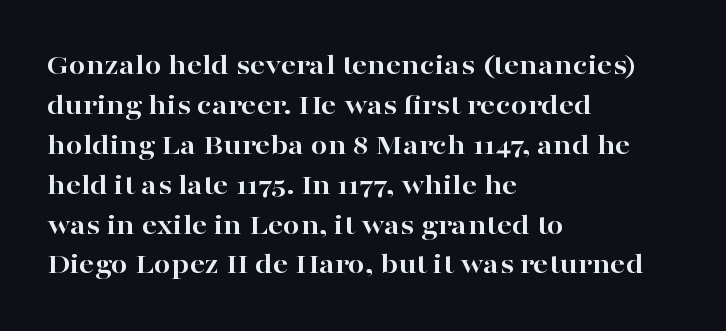
To sum up the face: it has serifs. There is no visible air inserted between adjacent glyphs. The rows are spaced the way most documents space them. Notice how the passage keeps a crisp vertical edge on the left only. Honestly, there is no underline to notice here at all.
